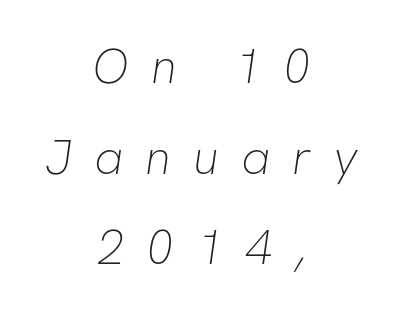
The image shows 49 px thin sans-serif type; set centered, line spacing 1.85x, unusually wide letter spacing (+0.45 em), not underlined; low stroke contrast and a medium x-height.
